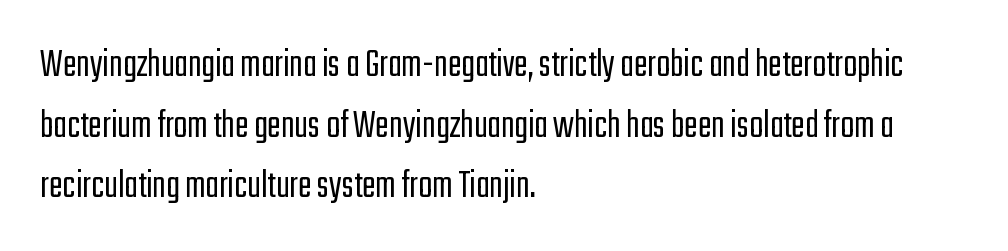
The image shows 41 px light, condensed sans-serif type, upright; set left-aligned, normal line spacing (1.48x), normal letter spacing, not underlined; low stroke contrast and a medium x-height.
